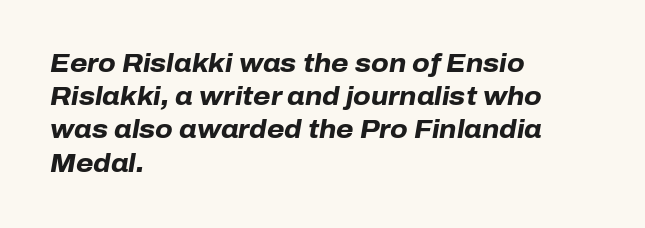
Where is the straight margin? On the left. If you measured baseline to baseline, you'd find a middling distance. The letterforms sit shoulder to shoulder at normal distance. These words are printed bold, with thick strokes throughout. Style check: oblique. The specimen omits any rule beneath the text block's lines.
